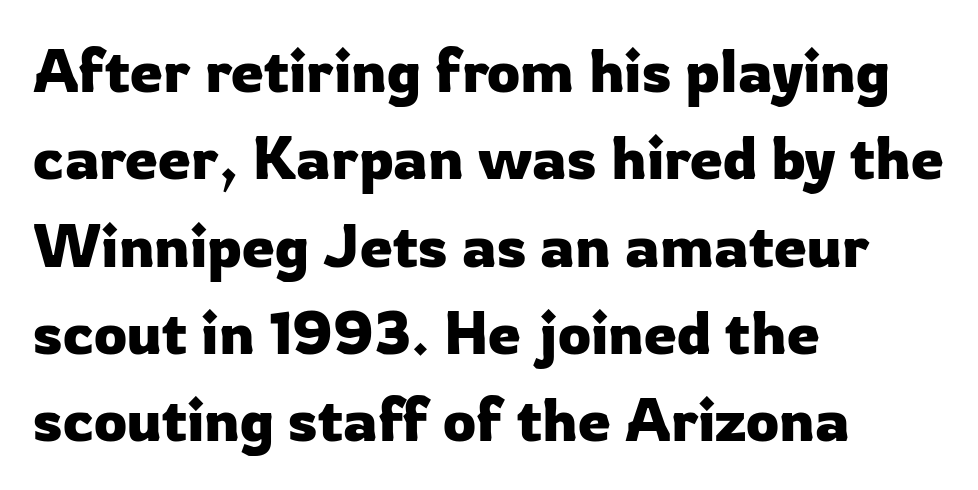
The image shows 59 px sans-serif type, upright; set left-aligned, normal line spacing (1.48x), normal letter spacing, not underlined; low stroke contrast and a medium x-height.
